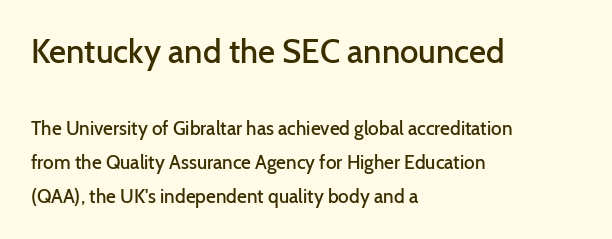
Q: Is the text bold? A: Semi-bold.
Q: Is the text italic (slanted)? A: No, it is upright.
Q: Is the typeface a serif or a sans-serif typeface? A: Sans-serif.
Q: Is the text underlined? A: No.
Q: How is the paragraph aligned? A: Left-aligned.
Q: Is the spacing between letters normal or unusually wide? A: Normal.
Q: Which block of text is set in a larger size, the first (top) or the second (bottom)? A: The first (top) one.
Q: Width (condensed, normal, or wide)? A: Normal.
Q: Stroke contrast? A: Low.
Q: x-height? A: Medium.
Q: Monospaced? A: No.
